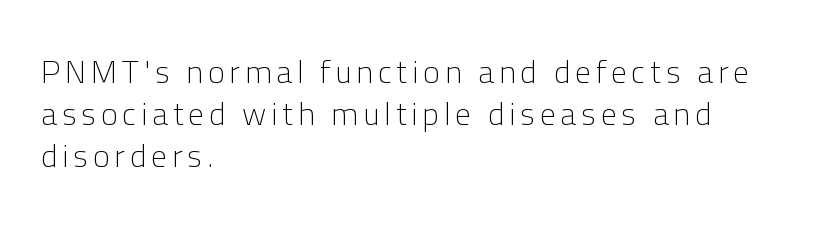
Ascenders rise straight up at ninety degrees. Stroke mass is kept to a normal reading level or below. You can tell from the bare stems that sans-serif type was used. Is this a fixed-width face? No — the glyphs have proportional, varying widths.
